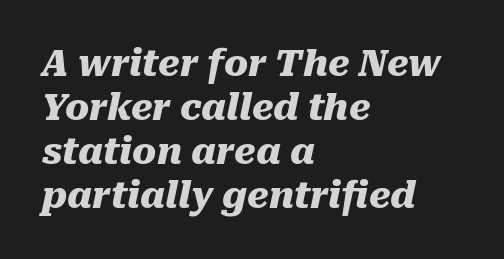
The lettering tilts uniformly, giving the passage an italic look. The letters advance in unequal steps, a hallmark of proportional type. Does extra space separate the letters? No, they use regular spacing. The characters look thick and weighty, a clear bold. This rendering uses left alignment, leaving the right contour irregular.
